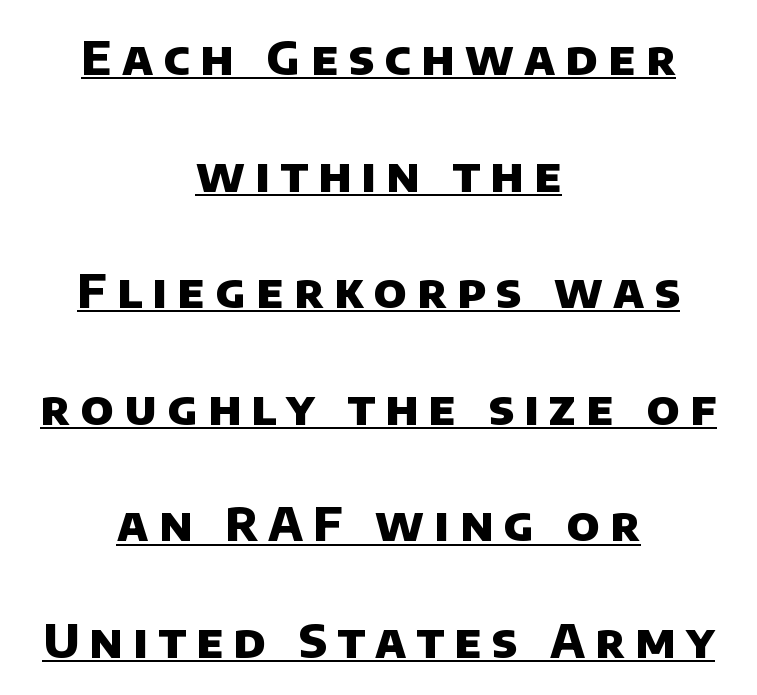
{"serif": "no", "bold": "yes", "weight": "heavy", "width": "normal", "stroke_contrast": "low", "x_height": "large", "monospaced": "no", "underline": "yes", "align": "center", "line_spacing": "loose", "line_spacing_ratio": 2.48, "letter_spacing": "wide", "letter_spacing_em": 0.22, "glyph_px": 47}
